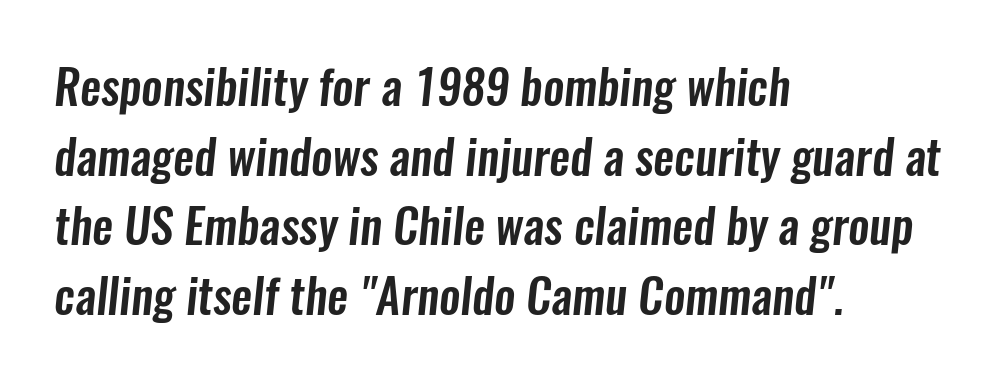
{"serif": "no", "width": "condensed", "stroke_contrast": "low", "x_height": "medium", "monospaced": "no", "underline": "no", "align": "left", "line_spacing": "normal", "line_spacing_ratio": 1.48, "letter_spacing": "normal", "letter_spacing_em": 0.0, "glyph_px": 47}
